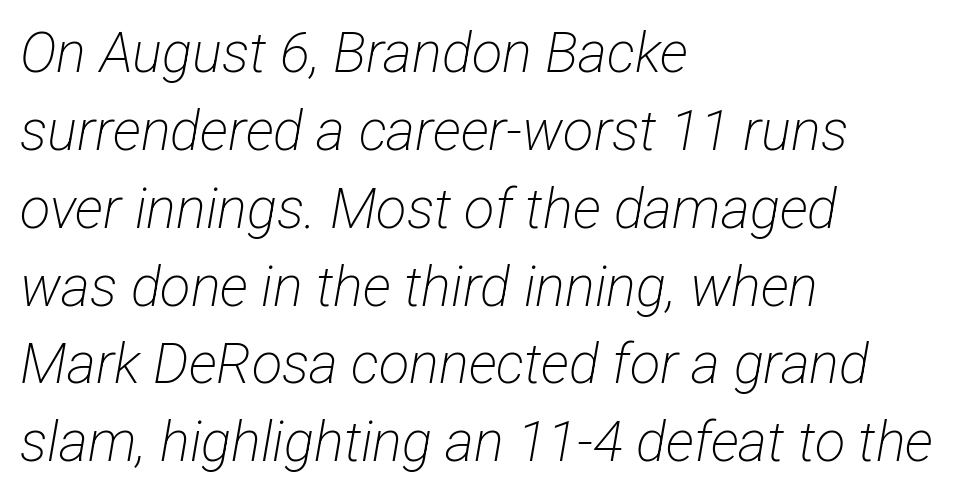
The image shows 56 px light, condensed sans-serif type; set left-aligned, normal line spacing (1.39x), normal letter spacing, not underlined; low stroke contrast and a medium x-height.
